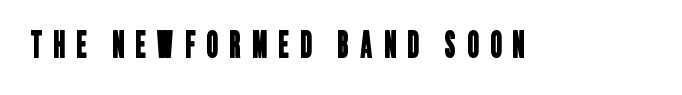
The image shows 35 px condensed sans-serif type; set unusually wide letter spacing (+0.33 em), not underlined; low stroke contrast and a large x-height.
